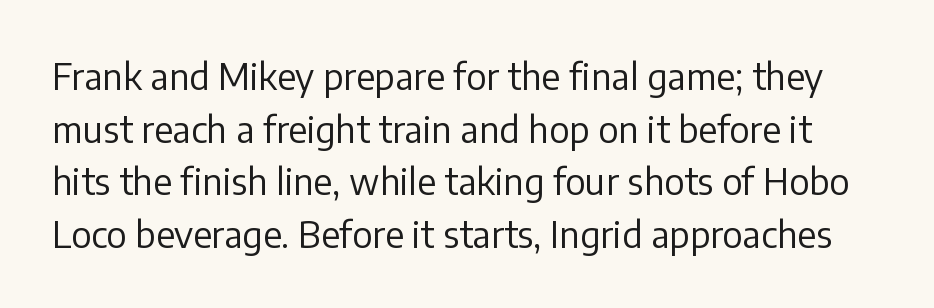
The image shows 36 px regular-weight sans-serif type, upright; set normal line spacing (1.46x), normal letter spacing, not underlined; low stroke contrast and a medium x-height.
